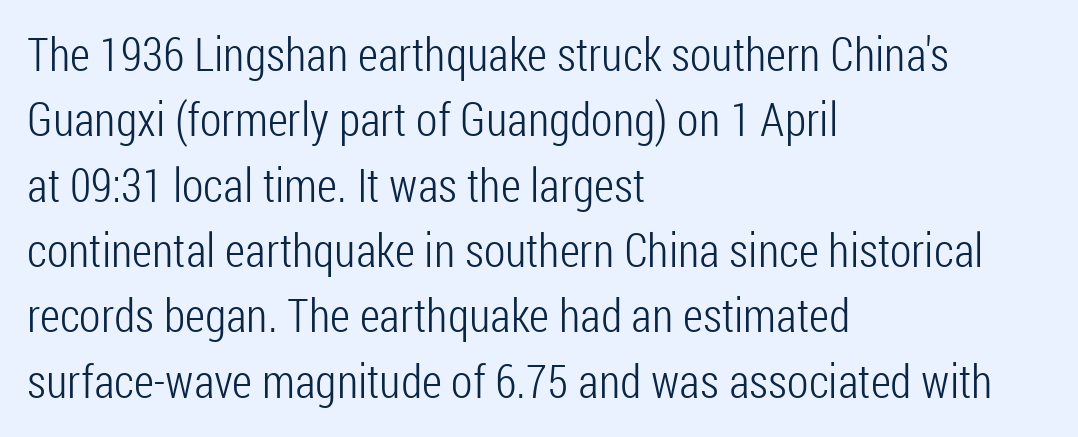
The lines are quadded left. The baseline area is clear. You can tell it's not italic because the verticals are truly vertical. Letter spacing: default. Font category for this specimen: sans-serif. The passage shown is typed in a proportional face where columns would drift.
